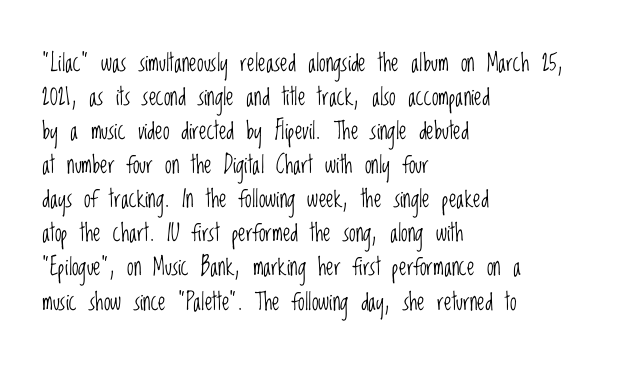
{"italic": "no", "bold": "no", "underline": "no", "align": "left", "line_spacing": "normal", "line_spacing_ratio": 1.42, "letter_spacing": "normal", "letter_spacing_em": 0.0, "glyph_px": 24}
